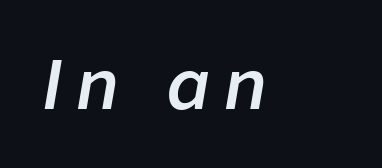
{"italic": "yes", "lean": "right", "slant_degrees": 9, "bold": "semi", "weight": "semibold", "width": "normal", "stroke_contrast": "low", "x_height": "medium", "monospaced": "no", "underline": "no", "letter_spacing": "wide", "letter_spacing_em": 0.21, "glyph_px": 69}
